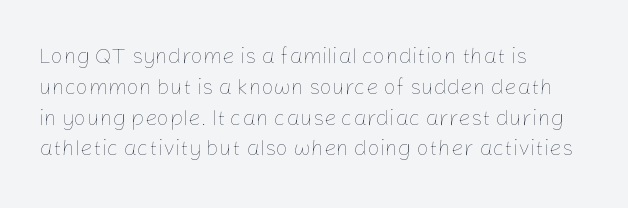
Q: Is the text bold? A: No.
Q: Is the text italic (slanted)? A: No, it is upright.
Q: Is the text underlined? A: No.
Q: How is the paragraph aligned? A: Left-aligned.
Q: Is the spacing between letters normal or unusually wide? A: Normal.
Q: Is the spacing between lines tight, normal or loose? A: Normal.
